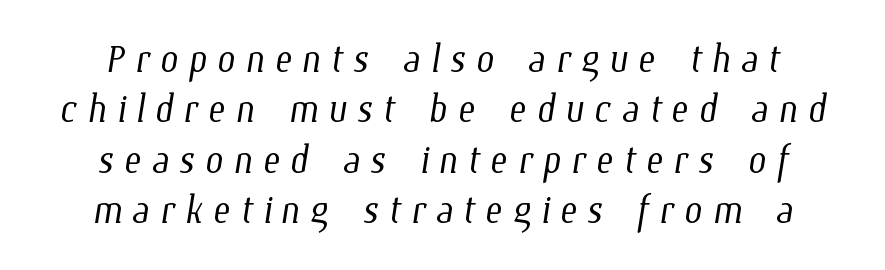
Quick note: interline space is minimal. The strokes are not fattened; the text isn't bold. Think of a printed novel: that variable character pitch is what you see here. This sample is center-justified, so both line endings float freely. Type without underlining.
